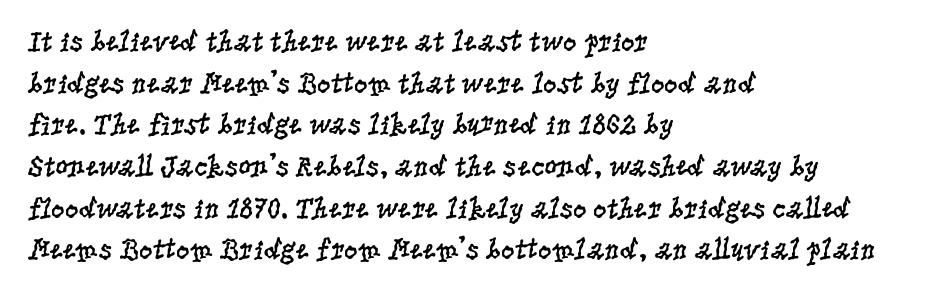
Q: Is the text bold? A: No.
Q: Is the typeface a serif or a sans-serif typeface? A: Serif.
Q: Is the text underlined? A: No.
Q: How is the paragraph aligned? A: Left-aligned.
Q: Is the spacing between letters normal or unusually wide? A: Normal.
Q: Is the spacing between lines tight, normal or loose? A: Normal.
Q: Width (condensed, normal, or wide)? A: Condensed.
Q: Stroke contrast? A: Low.
Q: x-height? A: Large.
Q: Monospaced? A: No.
